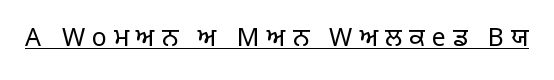
Designer's note — italics off, roman on. What decoration does the sample have? An underline. You could only call the tracking loose — the letters float apart. The typesetting does not lean heavy: it is not bold.
